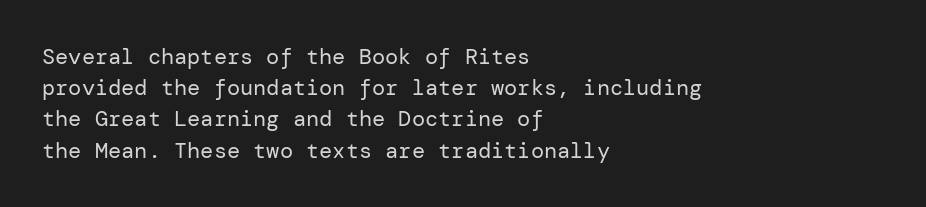
Every row of glyphs begins at an identical x-position on the left. The typesetting does not lean heavy: it is not bold. One glance says typical: line gaps are just what's usual. Underlining? Definitely not there.
